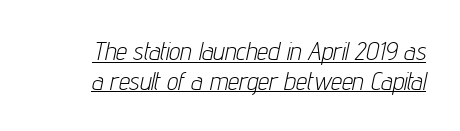
Q: Is the text bold? A: No.
Q: Is the text italic (slanted)? A: Yes, it leans right by about 12 degrees.
Q: Is the text underlined? A: Yes.
Q: Is the spacing between letters normal or unusually wide? A: Normal.
